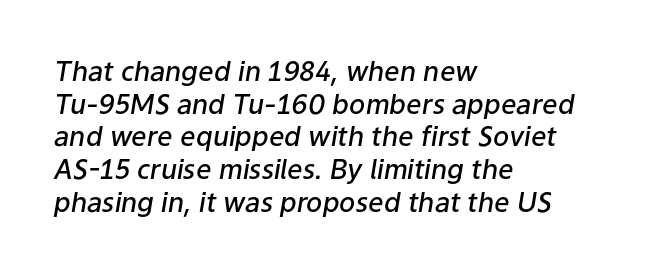
The image shows 27 px text type, italic (leaning right); set left-aligned, line spacing 1.21x, normal letter spacing, not underlined.
